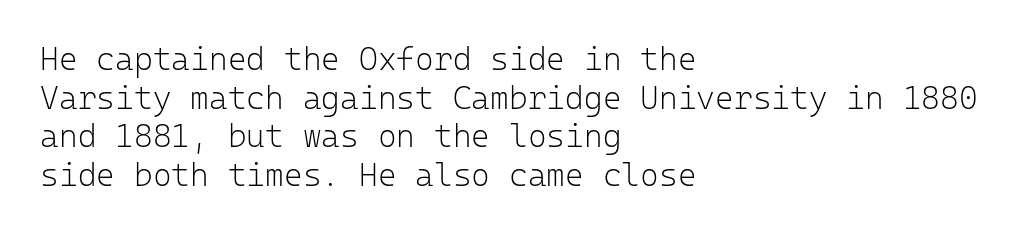
The image shows 32 px light sans-serif type, upright, monospaced; set left-aligned, line spacing 1.21x, normal letter spacing, not underlined; low stroke contrast and a medium x-height.
